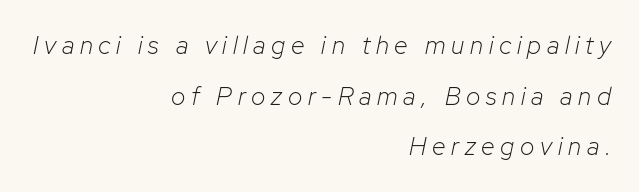
The letters look calm and open, with moderate or lighter stems. This sample is right-justified, so line beginnings fall wherever the words allow. Look at the tracking — it's clearly loosened, letters drifting apart. Nobody drew a line under any word here. The face used here has a pronounced slope to its letters. Students, observe: this is what heavily led, spacious text looks like.
